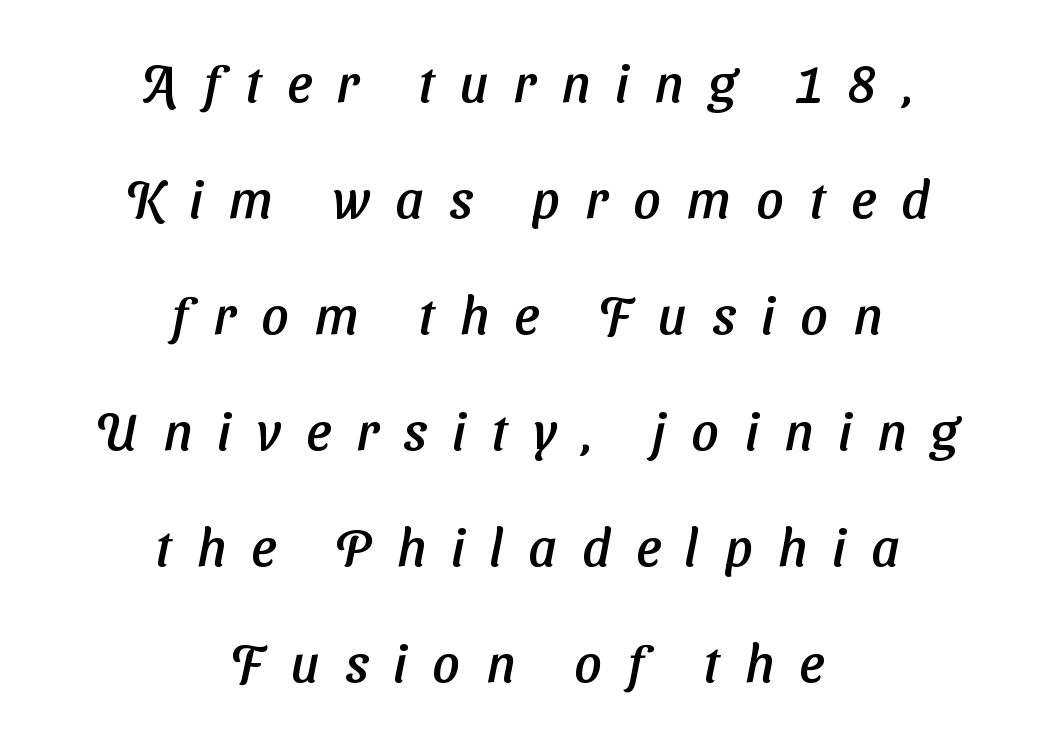
Q: Is the typeface a serif or a sans-serif typeface? A: Sans-serif.
Q: Is the text underlined? A: No.
Q: How is the paragraph aligned? A: Centered.
Q: Is the spacing between letters normal or unusually wide? A: Unusually wide.
Q: Is the spacing between lines tight, normal or loose? A: Loose.
Q: Width (condensed, normal, or wide)? A: Normal.
Q: Stroke contrast? A: Low.
Q: x-height? A: Medium.
Q: Monospaced? A: No.
